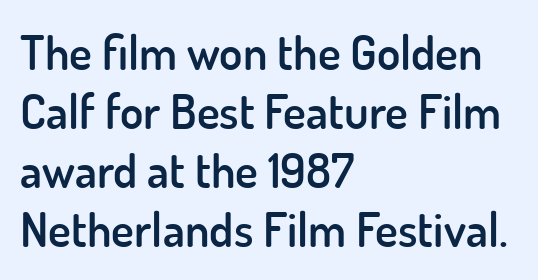
Q: Is the text bold? A: Semi-bold.
Q: Is the text italic (slanted)? A: No, it is upright.
Q: Is the typeface a serif or a sans-serif typeface? A: Sans-serif.
Q: Is the text underlined? A: No.
Q: How is the paragraph aligned? A: Left-aligned.
Q: Is the spacing between letters normal or unusually wide? A: Normal.
Q: Width (condensed, normal, or wide)? A: Normal.
Q: Stroke contrast? A: Low.
Q: x-height? A: Small.
Q: Monospaced? A: No.
